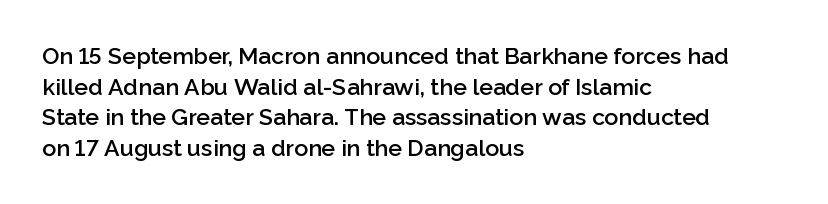
The image shows 23 px text type, upright; set left-aligned, normal line spacing (1.33x), normal letter spacing, not underlined.
